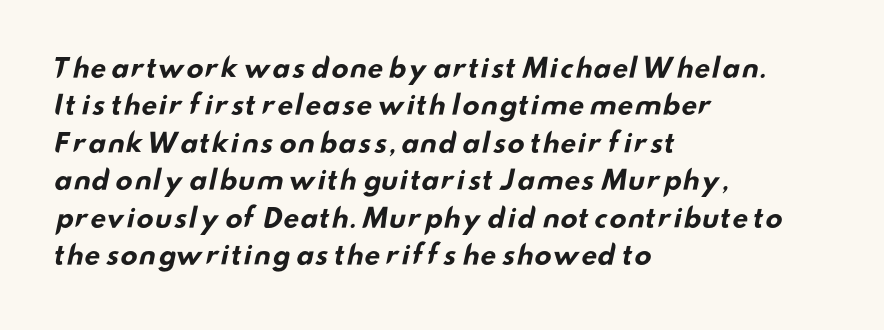
The image shows 26 px bold type; set left-aligned, normal line spacing (1.44x), normal letter spacing, not underlined.
